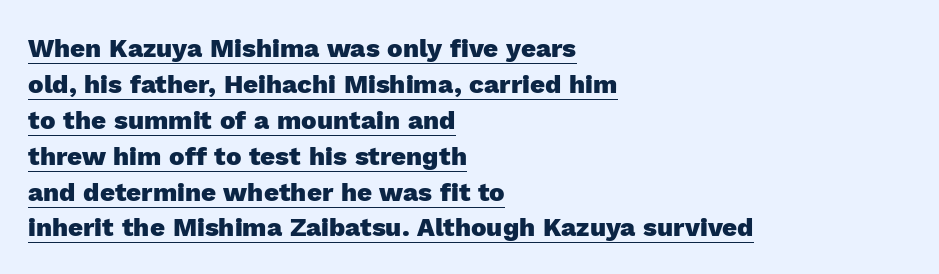
On the weight axis this lands at bold, roughly 700. Ordinary non-slanted type is in use. Students, observe the line beneath the letters — that is underlining. Where is the straight margin? On the left. The rows are spaced the way most documents space them.
